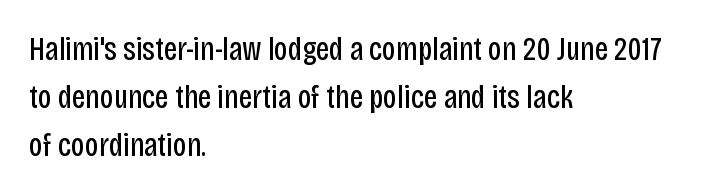
{"serif": "no", "italic": "no", "bold": "no", "weight": "regular", "width": "condensed", "stroke_contrast": "low", "x_height": "large", "monospaced": "no", "underline": "no", "align": "left", "line_spacing": "normal", "line_spacing_ratio": 1.45, "letter_spacing": "normal", "letter_spacing_em": 0.0, "glyph_px": 33}
